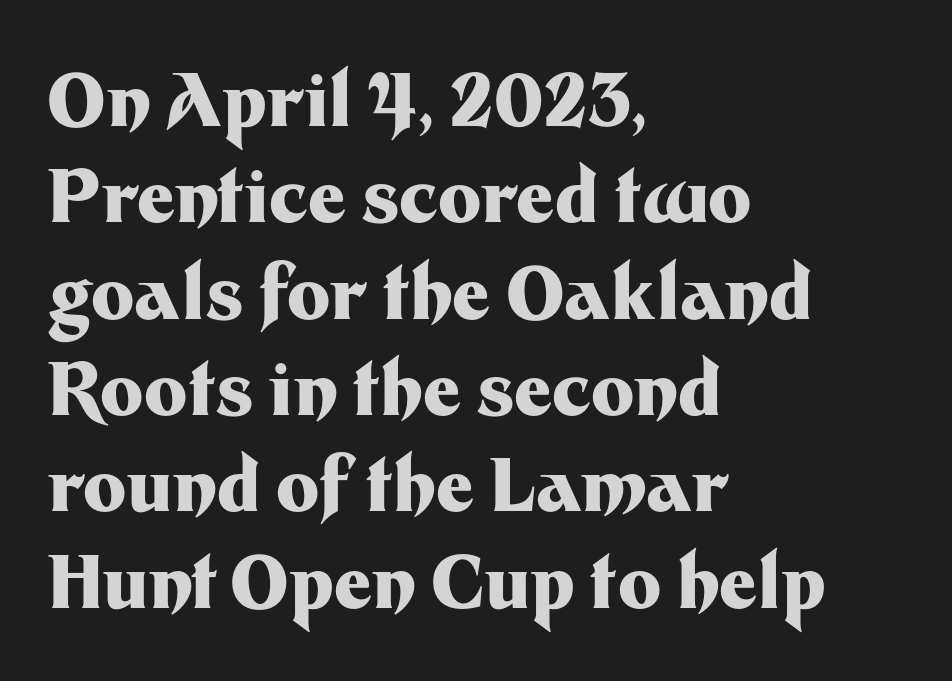
Q: Is the text bold? A: Yes.
Q: Is the text italic (slanted)? A: No, it is upright.
Q: Is the typeface a serif or a sans-serif typeface? A: Sans-serif.
Q: Is the text underlined? A: No.
Q: How is the paragraph aligned? A: Left-aligned.
Q: Is the spacing between letters normal or unusually wide? A: Normal.
Q: Is the spacing between lines tight, normal or loose? A: Normal.
Q: Width (condensed, normal, or wide)? A: Normal.
Q: Stroke contrast? A: Medium.
Q: x-height? A: Medium.
Q: Monospaced? A: No.
